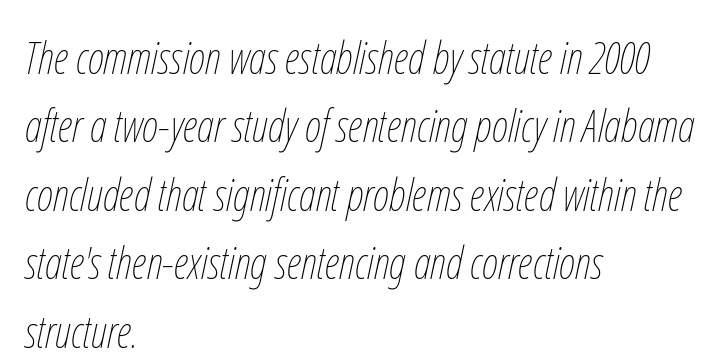
This block has exactly the height ordinary leading produces. A light-to-regular cut is what we see here. It's the slanting kind of type. The tracking reads as untouched default to a designer's eye. This rendering uses left alignment, leaving the right contour irregular. Each letter keeps its own natural width here, so spacing adapts to shape.
